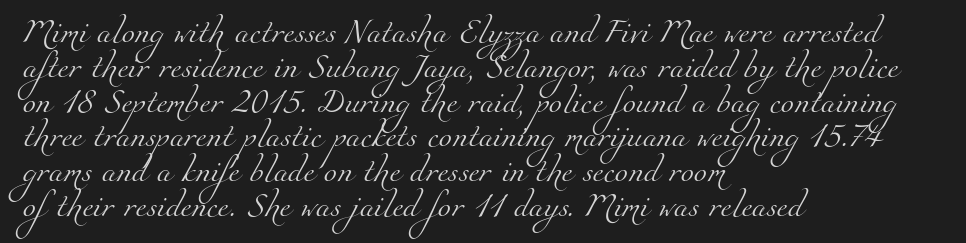
{"bold": "no", "underline": "no", "align": "left", "line_spacing": "normal", "line_spacing_ratio": 1.45, "letter_spacing": "normal", "letter_spacing_em": 0.0, "glyph_px": 24}
